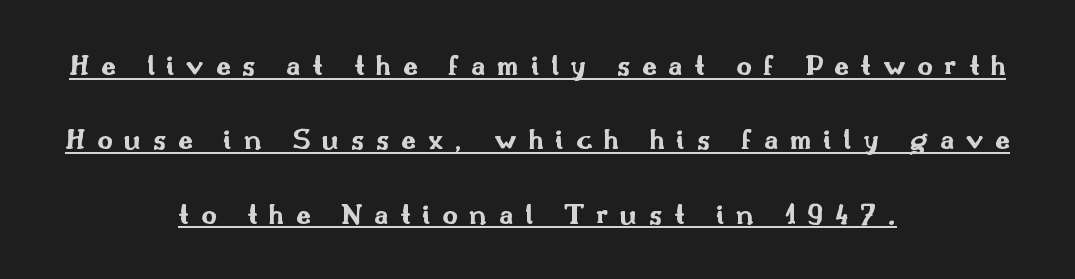
The image shows 30 px bold, wide sans-serif type, upright; set centered, loose line spacing (2.48x), unusually wide letter spacing (+0.39 em), underlined; medium stroke contrast and a small x-height.
